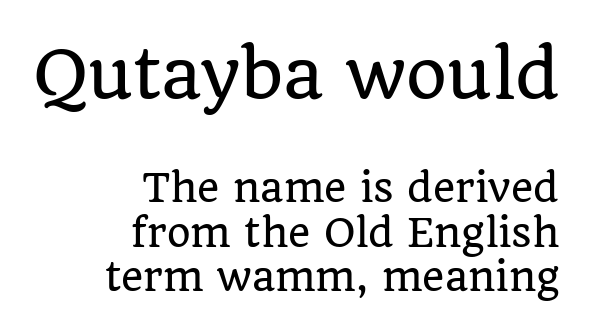
The image shows 66 px serif type, upright; set right-aligned, line spacing 1.18x, normal letter spacing, not underlined; the first (top) block is 1.74x larger; low stroke contrast and a large x-height.
